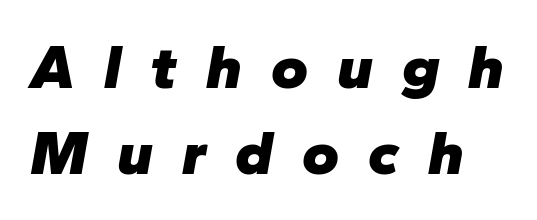
{"italic": "yes", "lean": "right", "slant_degrees": 10, "bold": "yes", "weight": "heavy", "width": "normal", "stroke_contrast": "low", "x_height": "medium", "monospaced": "no", "underline": "no", "line_spacing": "normal", "line_spacing_ratio": 1.36, "letter_spacing": "wide", "letter_spacing_em": 0.46, "glyph_px": 63}
